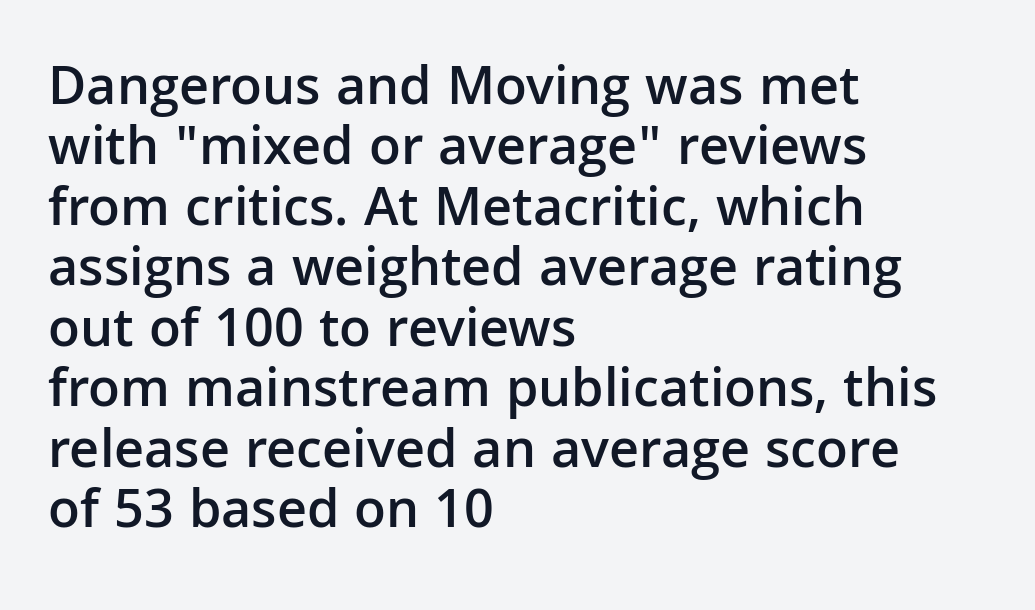
The letters stand upright; this is a roman face. Letterform terminals end flat and unadorned throughout the passage. Each word holds together tightly as a unit, with standard inter-letter gaps. The passage shown is not underscored anywhere. Caption: multi-line text, flush left, ragged right.
